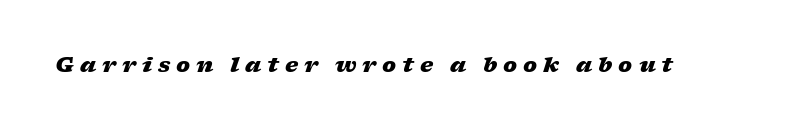
The image shows 21 px bold type, italic (leaning right); set unusually wide letter spacing (+0.28 em), not underlined.
